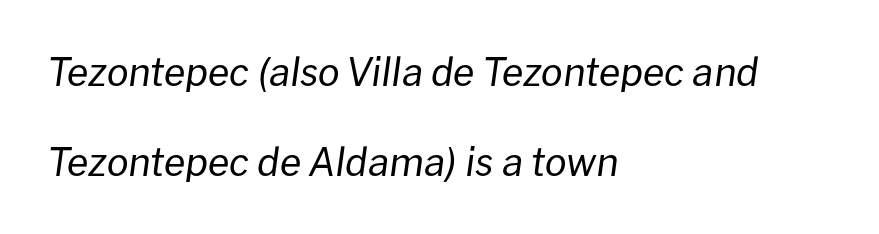
Q: Is the text bold? A: No.
Q: Is the text italic (slanted)? A: Yes, it leans right by about 8 degrees.
Q: Is the text underlined? A: No.
Q: How is the paragraph aligned? A: Left-aligned.
Q: Is the spacing between letters normal or unusually wide? A: Normal.
Q: Is the spacing between lines tight, normal or loose? A: Loose.
Q: Width (condensed, normal, or wide)? A: Normal.
Q: Stroke contrast? A: Low.
Q: x-height? A: Medium.
Q: Monospaced? A: No.
